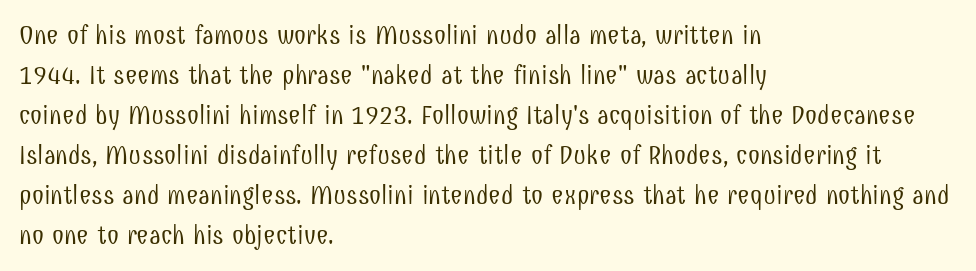
{"italic": "no", "bold": "no", "underline": "no", "align": "left", "line_spacing": "normal", "line_spacing_ratio": 1.48, "letter_spacing": "normal", "letter_spacing_em": 0.0, "glyph_px": 27}
